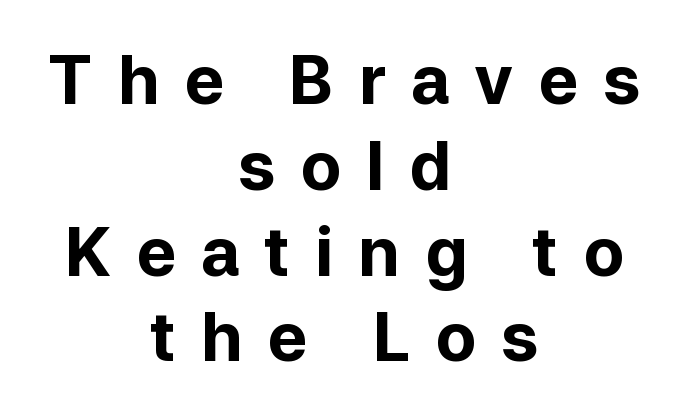
{"serif": "no", "italic": "no", "bold": "yes", "weight": "bold", "width": "normal", "stroke_contrast": "low", "x_height": "medium", "monospaced": "no", "underline": "no", "align": "center", "line_spacing": "normal", "line_spacing_ratio": 1.28, "letter_spacing": "wide", "letter_spacing_em": 0.37, "glyph_px": 67}
